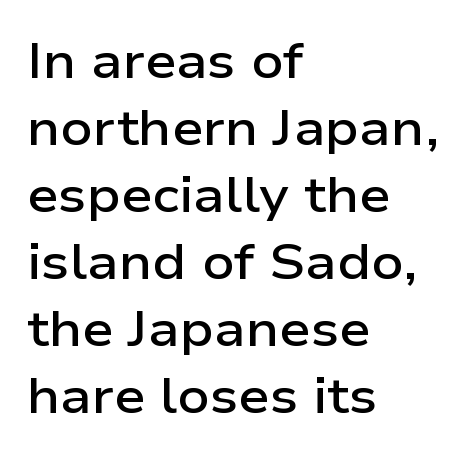
Grotesque or geometric, the face here clearly has no serifs. This sample has the flowing, uneven cadence of proportional lettering. The letters sit at their default tracking, neither squeezed nor spread. Rows of type keep a routine distance in the vertical direction. As a designer I'd log this as weight 600, semibold.
